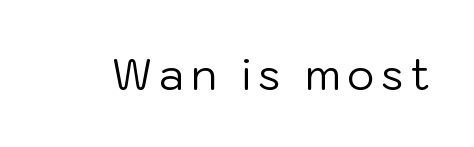
{"serif": "no", "italic": "no", "bold": "no", "weight": "regular", "width": "normal", "stroke_contrast": "low", "x_height": "medium", "monospaced": "no", "underline": "no", "glyph_px": 43}
